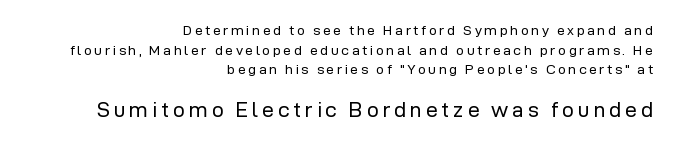
Q: Is the text bold? A: No.
Q: Is the text italic (slanted)? A: No, it is upright.
Q: Is the text underlined? A: No.
Q: How is the paragraph aligned? A: Right-aligned.
Q: Is the spacing between lines tight, normal or loose? A: Normal.
Q: Which block of text is set in a larger size, the first (top) or the second (bottom)? A: The second (bottom) one.
